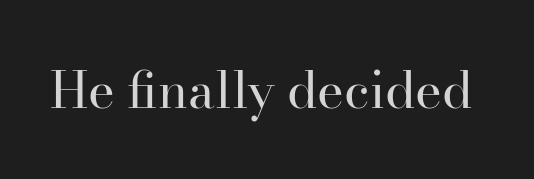
{"serif": "yes", "italic": "no", "bold": "no", "weight": "regular", "width": "normal", "stroke_contrast": "high", "x_height": "small", "monospaced": "no", "underline": "no", "letter_spacing": "normal", "letter_spacing_em": 0.0, "glyph_px": 51}
